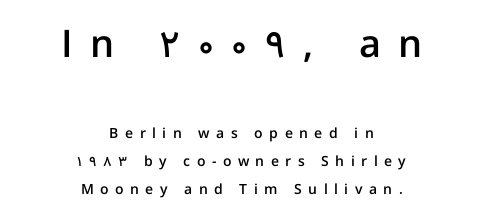
Q: Is the text bold? A: Semi-bold.
Q: Is the text italic (slanted)? A: No, it is upright.
Q: Is the typeface a serif or a sans-serif typeface? A: Sans-serif.
Q: Is the text underlined? A: No.
Q: How is the paragraph aligned? A: Centered.
Q: Is the spacing between letters normal or unusually wide? A: Unusually wide.
Q: Is the spacing between lines tight, normal or loose? A: Loose.
Q: Which block of text is set in a larger size, the first (top) or the second (bottom)? A: The first (top) one.
Q: Width (condensed, normal, or wide)? A: Normal.
Q: Stroke contrast? A: Low.
Q: x-height? A: Medium.
Q: Monospaced? A: No.
